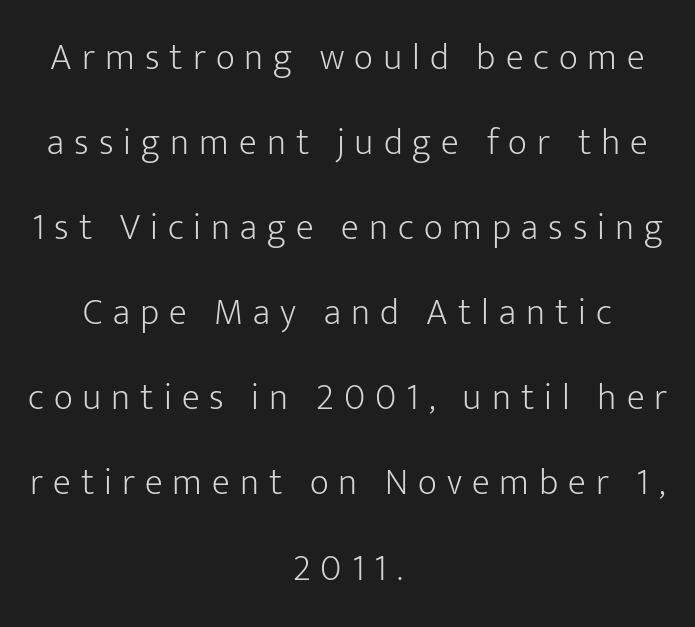
{"serif": "no", "italic": "no", "bold": "no", "weight": "light", "width": "normal", "stroke_contrast": "low", "x_height": "medium", "monospaced": "no", "underline": "no", "align": "center", "line_spacing": "loose", "line_spacing_ratio": 2.3, "letter_spacing": "wide", "letter_spacing_em": 0.27, "glyph_px": 37}
